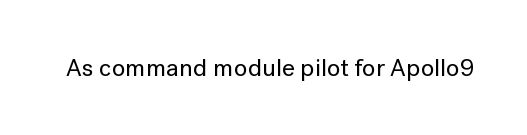
If you drew a line through each stem, it would be perfectly vertical. Characters follow at the spacing the type designer built in. The words here are not underlined.
